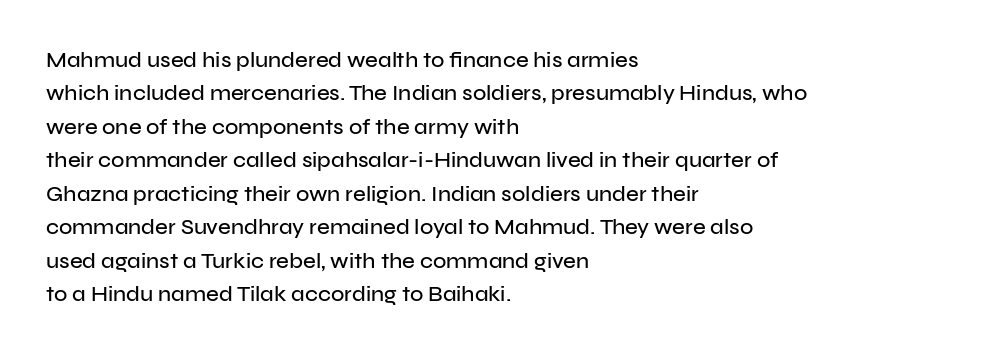
{"italic": "no", "underline": "no", "align": "left", "line_spacing": "normal", "line_spacing_ratio": 1.52, "letter_spacing": "normal", "letter_spacing_em": 0.0, "glyph_px": 22}
